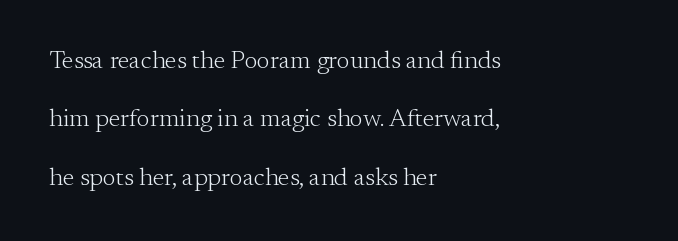
Reading down the column, the eye jumps a long way to each next line. Quick note: underline off. Teacher's note: observe the even left margin — that is flush-left alignment. No extra tracking has been applied to these lines. Summary of weight: not heavy and not bold. These lines were composed using upright roman letters.
